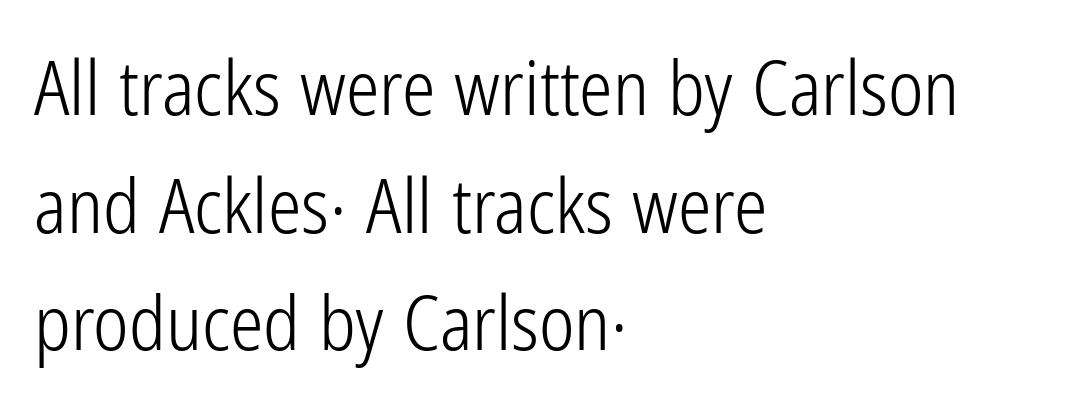
The type family on display is of the sans-serif kind. Bold? No — there's no thickening of the strokes. Note the varied advance widths — an 'i' is clearly narrower than an 'm'. Students, observe: this is what conventionally led text looks like. These lines are set flush left with a ragged right edge.
